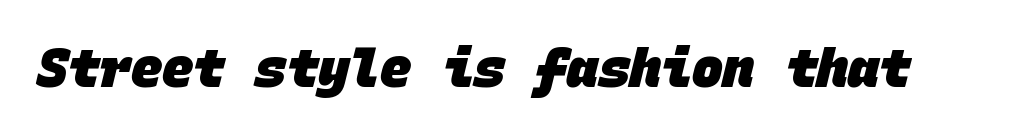
Q: Is the text bold? A: Yes.
Q: Is the typeface a serif or a sans-serif typeface? A: Sans-serif.
Q: Is the text underlined? A: No.
Q: Is the spacing between letters normal or unusually wide? A: Normal.
Q: Width (condensed, normal, or wide)? A: Normal.
Q: Stroke contrast? A: Low.
Q: x-height? A: Large.
Q: Monospaced? A: Yes.
